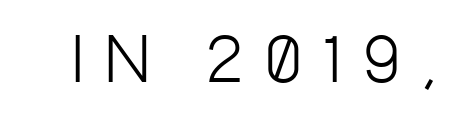
The letters are spread apart with noticeably loose tracking. The typesetting does not lean heavy: it is not bold. This is sans-serif lettering, the kind often seen on screens and signage. When letters stand straight like this, we call the style roman or upright. Looks like regular typesetting: each glyph gets only the width it needs.
